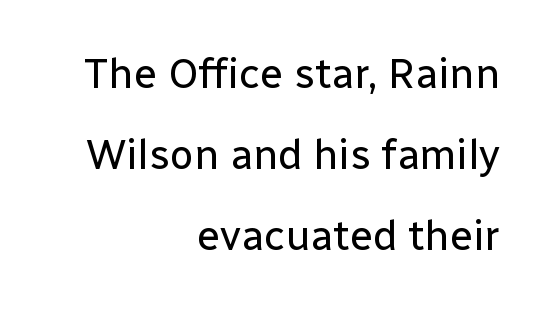
The image shows 42 px regular-weight sans-serif type, upright; set right-aligned, loose line spacing (1.93x), normal letter spacing, not underlined; low stroke contrast and a medium x-height.
